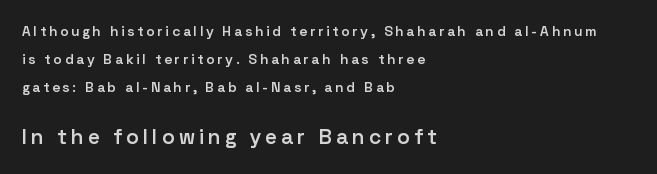
{"italic": "no", "bold": "semi", "underline": "no", "align": "left", "line_spacing": "loose", "line_spacing_ratio": 2.01, "letter_spacing": "wide", "letter_spacing_em": 0.21, "larger_block": "second", "size_ratio": 1.5, "glyph_px": 21}
